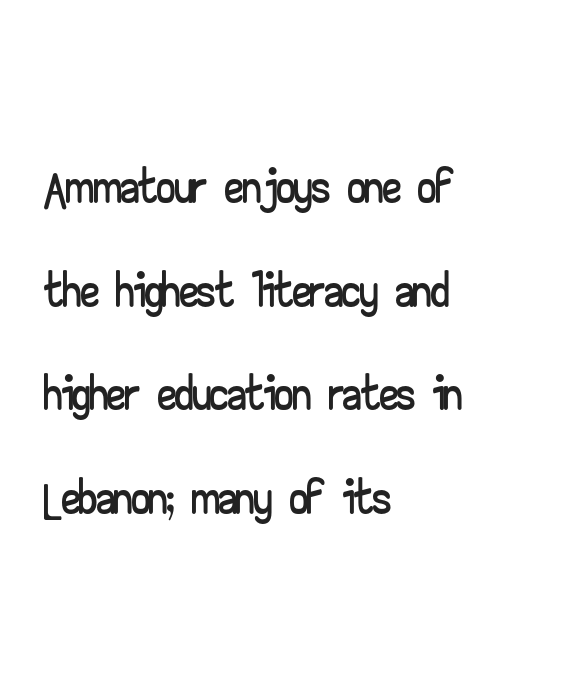
Q: Is the text italic (slanted)? A: No, it is upright.
Q: Is the typeface a serif or a sans-serif typeface? A: Sans-serif.
Q: Is the text underlined? A: No.
Q: How is the paragraph aligned? A: Left-aligned.
Q: Is the spacing between letters normal or unusually wide? A: Normal.
Q: Is the spacing between lines tight, normal or loose? A: Normal.
Q: Width (condensed, normal, or wide)? A: Wide.
Q: Stroke contrast? A: Low.
Q: x-height? A: Small.
Q: Monospaced? A: No.
